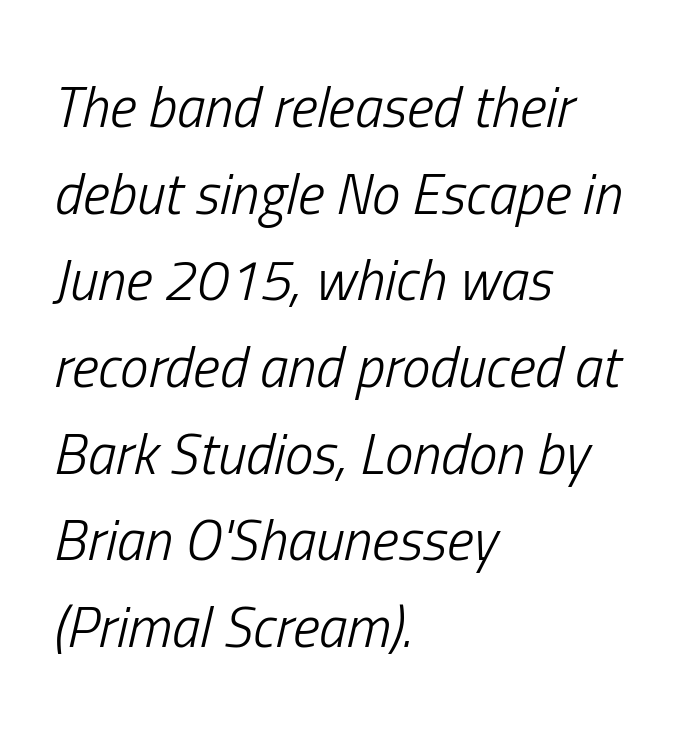
{"italic": "yes", "lean": "right", "slant_degrees": 13, "bold": "no", "weight": "light", "width": "condensed", "stroke_contrast": "low", "x_height": "medium", "monospaced": "no", "underline": "no", "align": "left", "line_spacing": "normal", "line_spacing_ratio": 1.52, "letter_spacing": "normal", "letter_spacing_em": 0.0, "glyph_px": 57}
